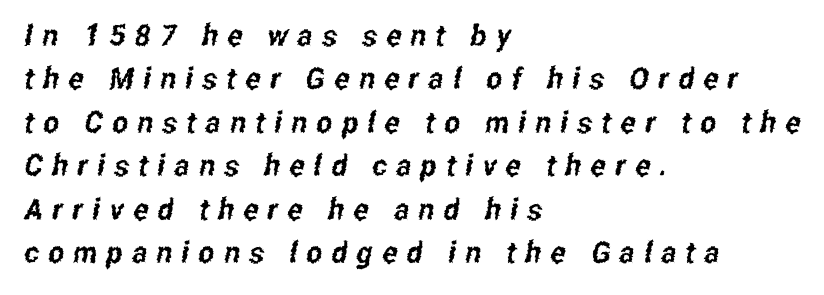
A typesetter would call this proportional, since set widths differ per character. Line starts are locked; line ends wander. A typesetter would call this heavily tracked-out type. These lines are composed in type without serifs. Check under the words: just untouched page.
